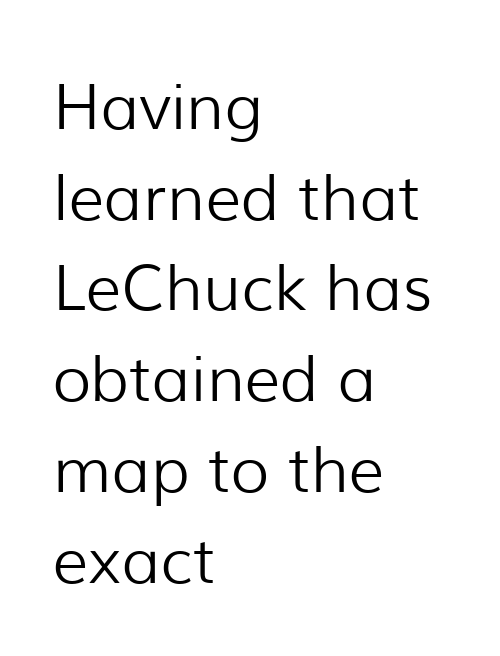
Q: Is the text bold? A: No.
Q: Is the text italic (slanted)? A: No, it is upright.
Q: Is the typeface a serif or a sans-serif typeface? A: Sans-serif.
Q: Is the text underlined? A: No.
Q: How is the paragraph aligned? A: Left-aligned.
Q: Is the spacing between letters normal or unusually wide? A: Normal.
Q: Is the spacing between lines tight, normal or loose? A: Normal.
Q: Width (condensed, normal, or wide)? A: Normal.
Q: Stroke contrast? A: Low.
Q: x-height? A: Medium.
Q: Monospaced? A: No.
